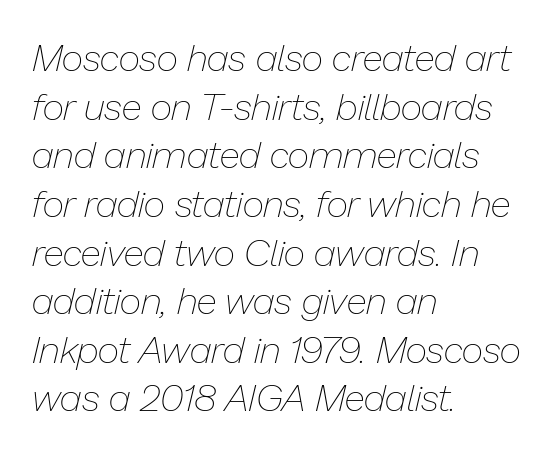
Italic: yes, the glyphs are oblique. Note the varied advance widths — an 'i' is clearly narrower than an 'm'. Compared with typical paragraphs, the rows here are spaced about the same. These lines are set flush left with a ragged right edge. Tracking here is standard; glyphs follow each other at the usual distance. Weight class: somewhere from thin through regular.
